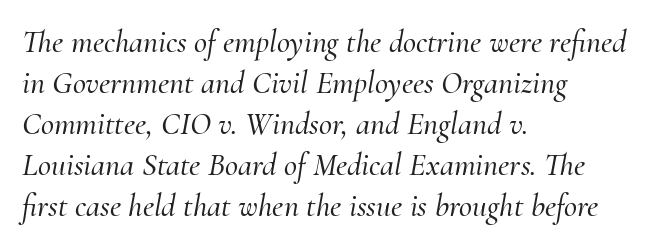
A bare baseline throughout the passage. The paragraph has a hard left edge and a soft right edge. Caption: standard tracking, unaltered. Students, observe: this is what conventionally led text looks like.
